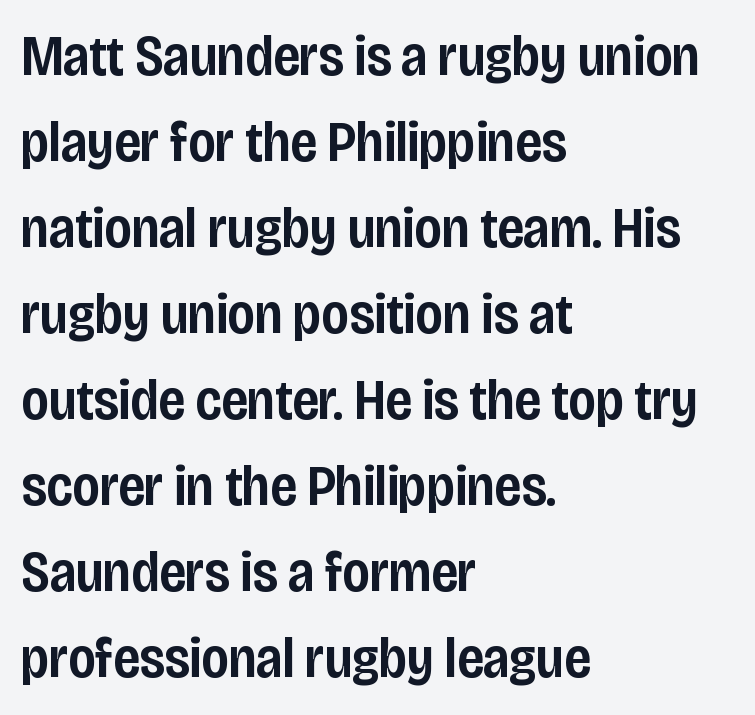
The image shows 57 px semibold, condensed sans-serif type, upright; set left-aligned, normal line spacing (1.51x), normal letter spacing, not underlined; low stroke contrast and a large x-height.
